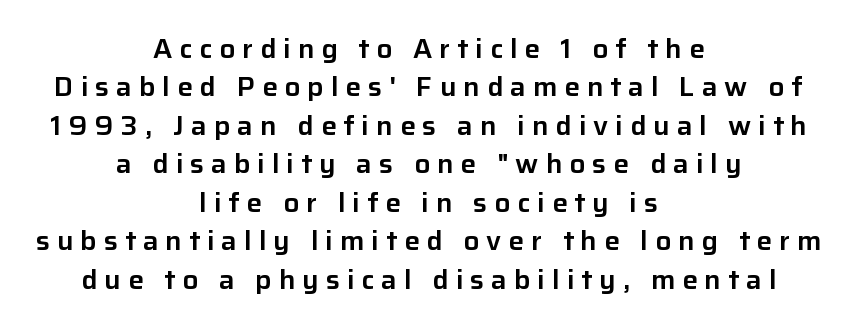
Horizontal alignment here is central, giving a formal, balanced look. When letters stand straight like this, we call the style roman or upright. Substantial extra tracking has been applied to these lines. Whoever set this chose a conventional vertical rhythm.
